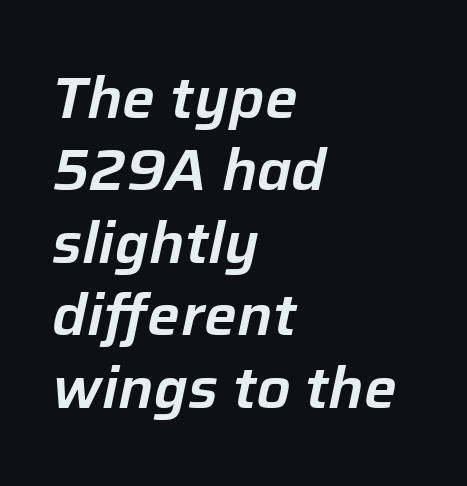
Think of a printed novel: that variable character pitch is what you see here. The leading is moderate, giving the passage an even texture. There is no visible air inserted between adjacent glyphs. Just letters on the line, the space beneath them empty.
